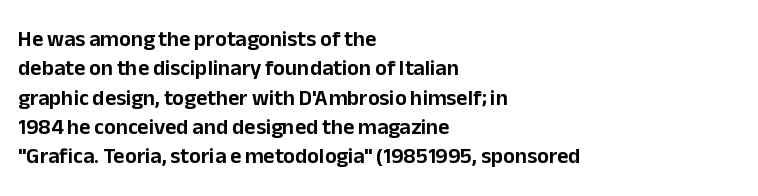
The image shows 22 px text type, upright; set left-aligned, normal line spacing (1.33x), normal letter spacing, not underlined.
